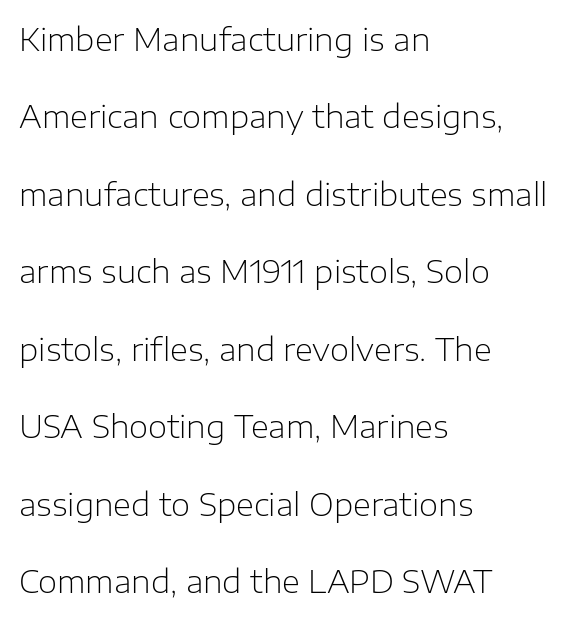
Q: Is the text bold? A: No.
Q: Is the text italic (slanted)? A: No, it is upright.
Q: Is the typeface a serif or a sans-serif typeface? A: Sans-serif.
Q: Is the text underlined? A: No.
Q: How is the paragraph aligned? A: Left-aligned.
Q: Is the spacing between letters normal or unusually wide? A: Normal.
Q: Is the spacing between lines tight, normal or loose? A: Loose.
Q: Width (condensed, normal, or wide)? A: Normal.
Q: Stroke contrast? A: Low.
Q: x-height? A: Medium.
Q: Monospaced? A: No.
